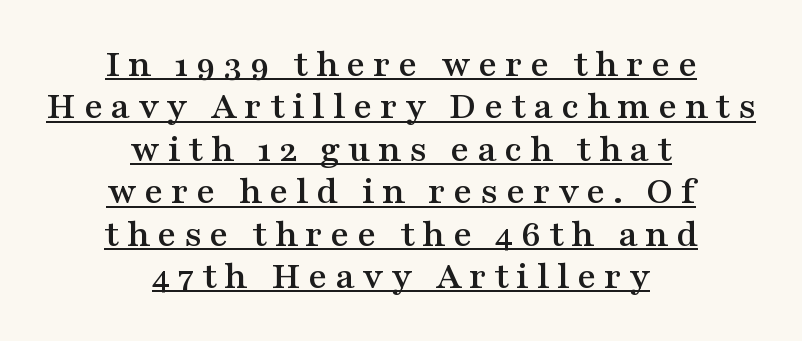
Q: Is the text italic (slanted)? A: No, it is upright.
Q: Is the typeface a serif or a sans-serif typeface? A: Serif.
Q: Is the text underlined? A: Yes.
Q: How is the paragraph aligned? A: Centered.
Q: Is the spacing between lines tight, normal or loose? A: Tight.
Q: Width (condensed, normal, or wide)? A: Wide.
Q: Stroke contrast? A: Medium.
Q: x-height? A: Medium.
Q: Monospaced? A: No.
